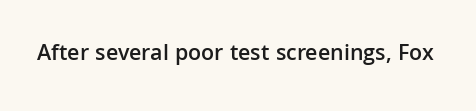
{"italic": "no", "bold": "semi", "underline": "no", "letter_spacing": "normal", "letter_spacing_em": 0.0, "glyph_px": 23}
